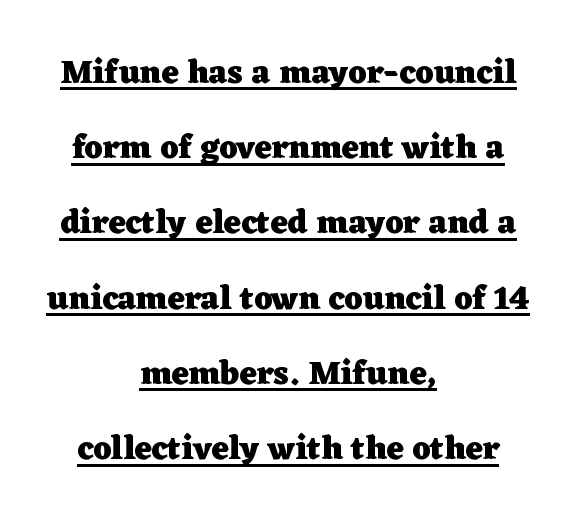
Q: Is the text bold? A: Yes.
Q: Is the text italic (slanted)? A: No, it is upright.
Q: Is the typeface a serif or a sans-serif typeface? A: Serif.
Q: Is the text underlined? A: Yes.
Q: How is the paragraph aligned? A: Centered.
Q: Is the spacing between letters normal or unusually wide? A: Normal.
Q: Is the spacing between lines tight, normal or loose? A: Loose.
Q: Width (condensed, normal, or wide)? A: Wide.
Q: Stroke contrast? A: Low.
Q: x-height? A: Medium.
Q: Monospaced? A: No.
